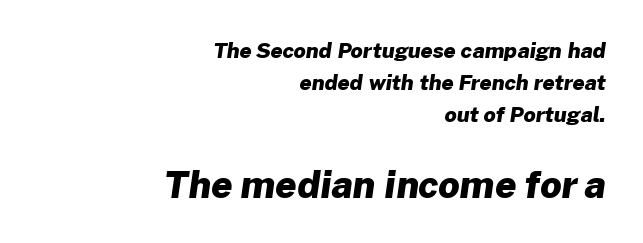
The image shows 37 px heavy sans-serif type; set right-aligned, normal line spacing (1.52x), normal letter spacing, not underlined; the second (bottom) block is 1.76x larger; low stroke contrast and a medium x-height.
